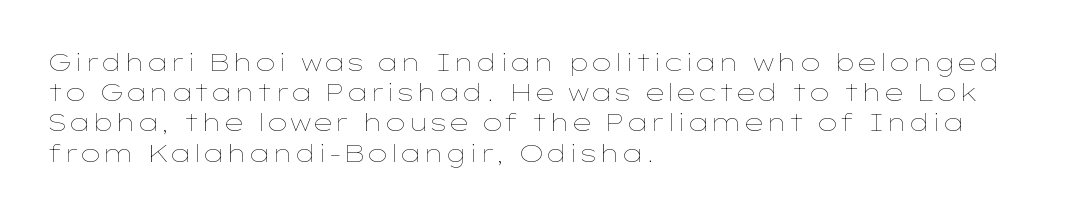
Q: Is the text bold? A: No.
Q: Is the text italic (slanted)? A: No, it is upright.
Q: Is the text underlined? A: No.
Q: How is the paragraph aligned? A: Left-aligned.
Q: Is the spacing between letters normal or unusually wide? A: Normal.
Q: Is the spacing between lines tight, normal or loose? A: Normal.
